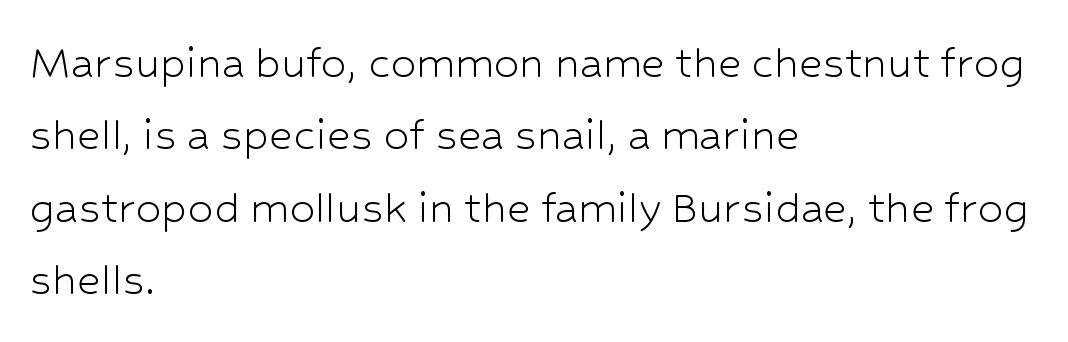
The image shows 51 px light sans-serif type, upright; set left-aligned, normal line spacing (1.42x), normal letter spacing, not underlined; low stroke contrast and a medium x-height.
